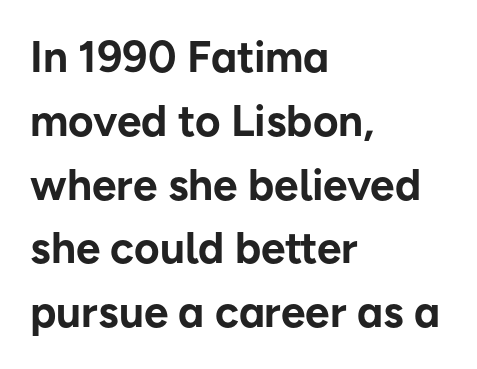
Q: Is the text bold? A: Yes.
Q: Is the text italic (slanted)? A: No, it is upright.
Q: Is the typeface a serif or a sans-serif typeface? A: Sans-serif.
Q: Is the text underlined? A: No.
Q: How is the paragraph aligned? A: Left-aligned.
Q: Is the spacing between letters normal or unusually wide? A: Normal.
Q: Is the spacing between lines tight, normal or loose? A: Normal.
Q: Width (condensed, normal, or wide)? A: Normal.
Q: Stroke contrast? A: Low.
Q: x-height? A: Medium.
Q: Monospaced? A: No.
